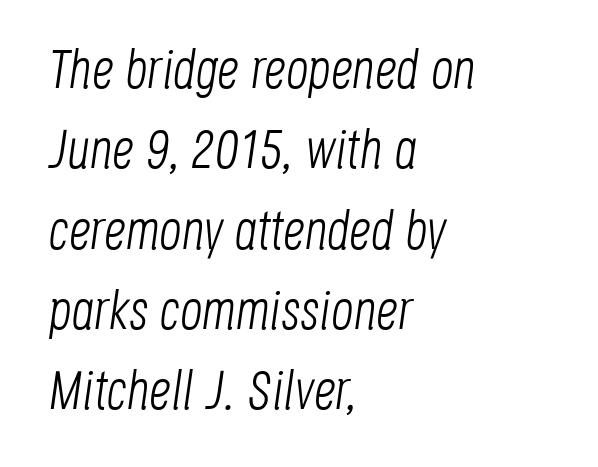
One-word summary of the alignment: left. The font sits on the lighter half of the weight spectrum, regular included. A typesetter would call this leading conventional body-copy spacing. Quick note: italic.
